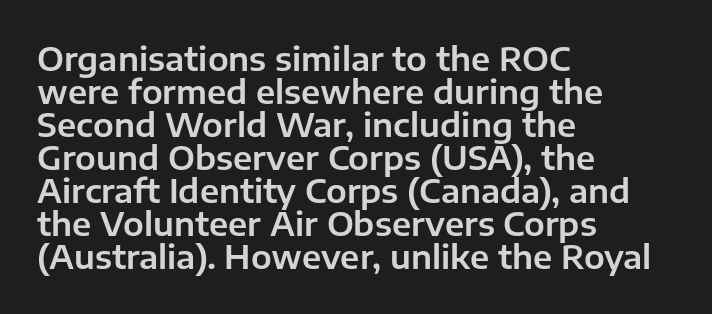
Q: Is the text italic (slanted)? A: No, it is upright.
Q: Is the typeface a serif or a sans-serif typeface? A: Sans-serif.
Q: Is the text underlined? A: No.
Q: How is the paragraph aligned? A: Left-aligned.
Q: Is the spacing between letters normal or unusually wide? A: Normal.
Q: Is the spacing between lines tight, normal or loose? A: Tight.
Q: Width (condensed, normal, or wide)? A: Normal.
Q: Stroke contrast? A: Low.
Q: x-height? A: Medium.
Q: Monospaced? A: No.
